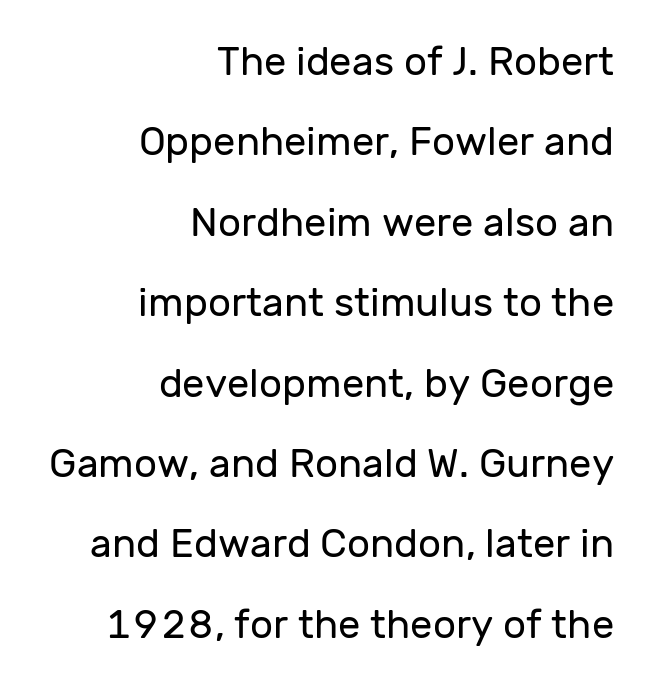
Q: Is the text bold? A: No.
Q: Is the text italic (slanted)? A: No, it is upright.
Q: Is the typeface a serif or a sans-serif typeface? A: Sans-serif.
Q: Is the text underlined? A: No.
Q: How is the paragraph aligned? A: Right-aligned.
Q: Is the spacing between letters normal or unusually wide? A: Normal.
Q: Is the spacing between lines tight, normal or loose? A: Loose.
Q: Width (condensed, normal, or wide)? A: Normal.
Q: Stroke contrast? A: Low.
Q: x-height? A: Medium.
Q: Monospaced? A: No.
